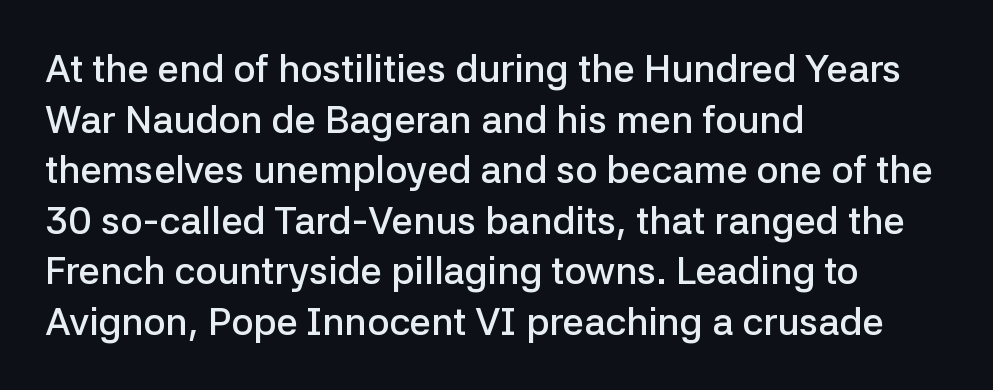
Only glyphs here, with clear space below each row. Do the characters align in a grid? No, the font is proportional. The line-height multiplier appears to be the usual default. How heavy is the stroke? Medium-heavy — a semibold, shy of bold. Every stem runs plumb, perpendicular to the baseline.
